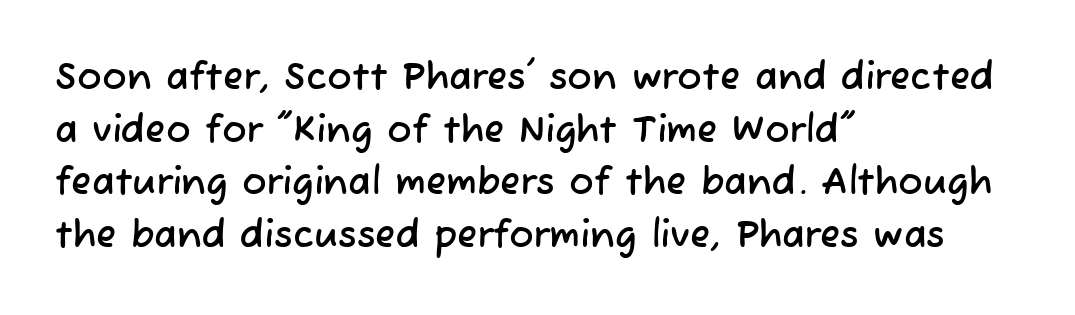
This sample keeps an unexceptional amount of space between lines. The rendering uses natural spacing where letterforms have individual widths. Only glyphs here, with clear space below each row. The rag falls on the right side of this text block. Regarding serifs, this sample does without them. The line texture is even and compact thanks to regular tracking.
